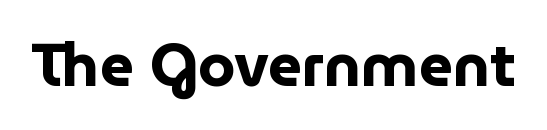
Q: Is the text bold? A: Yes.
Q: Is the text italic (slanted)? A: No, it is upright.
Q: Is the typeface a serif or a sans-serif typeface? A: Sans-serif.
Q: Is the text underlined? A: No.
Q: Is the spacing between letters normal or unusually wide? A: Normal.
Q: Width (condensed, normal, or wide)? A: Normal.
Q: Stroke contrast? A: Low.
Q: x-height? A: Medium.
Q: Monospaced? A: No.
